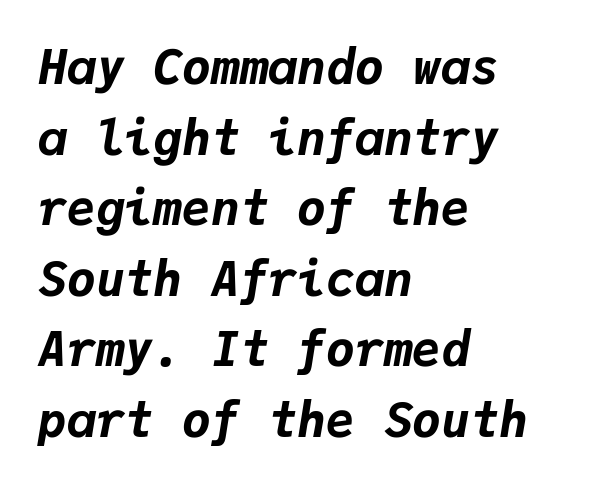
Q: Is the text bold? A: Yes.
Q: Is the text italic (slanted)? A: Yes, it leans right by about 9 degrees.
Q: Is the text underlined? A: No.
Q: How is the paragraph aligned? A: Left-aligned.
Q: Is the spacing between letters normal or unusually wide? A: Normal.
Q: Is the spacing between lines tight, normal or loose? A: Normal.
Q: Width (condensed, normal, or wide)? A: Normal.
Q: Stroke contrast? A: Low.
Q: x-height? A: Medium.
Q: Monospaced? A: Yes.
